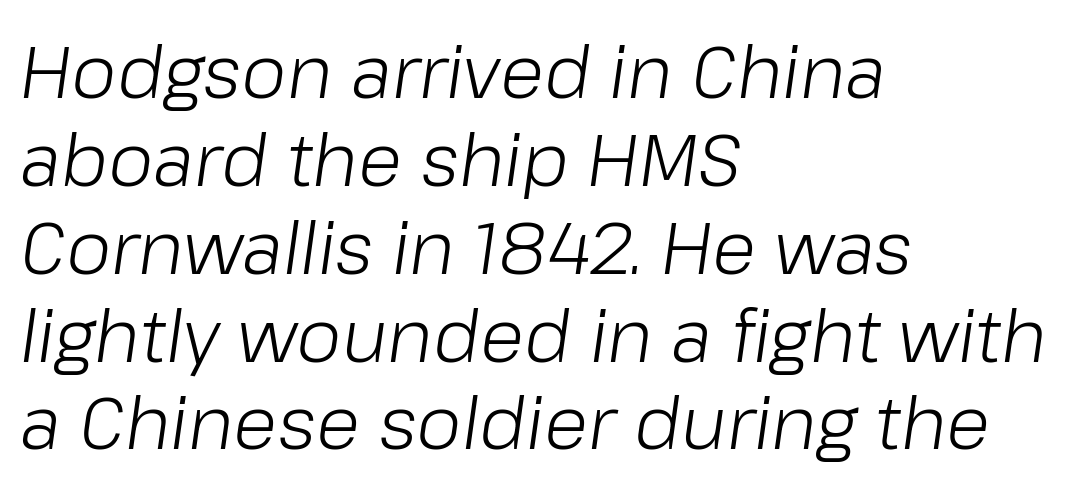
Q: Is the text bold? A: No.
Q: Is the text italic (slanted)? A: Yes, it leans right by about 8 degrees.
Q: Is the text underlined? A: No.
Q: How is the paragraph aligned? A: Left-aligned.
Q: Is the spacing between letters normal or unusually wide? A: Normal.
Q: Width (condensed, normal, or wide)? A: Normal.
Q: Stroke contrast? A: Low.
Q: x-height? A: Medium.
Q: Monospaced? A: No.
